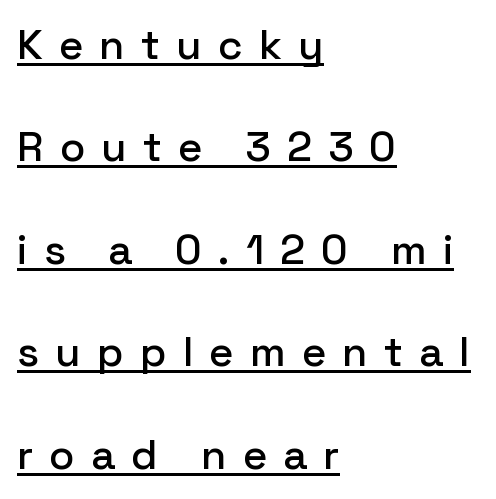
{"serif": "no", "italic": "no", "width": "normal", "stroke_contrast": "low", "x_height": "medium", "monospaced": "no", "underline": "yes", "align": "left", "line_spacing": "loose", "line_spacing_ratio": 2.44, "letter_spacing": "wide", "letter_spacing_em": 0.38, "glyph_px": 42}
